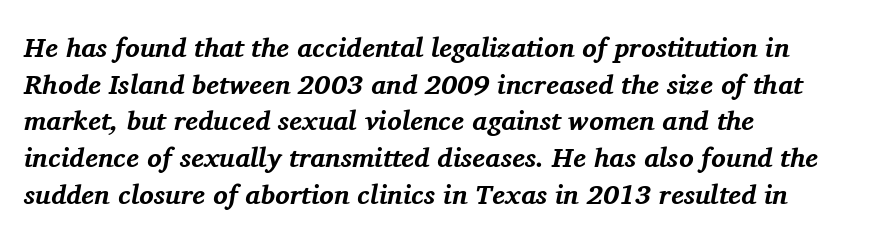
Q: Is the text bold? A: Yes.
Q: Is the text italic (slanted)? A: Yes, it leans right by about 11 degrees.
Q: Is the text underlined? A: No.
Q: How is the paragraph aligned? A: Left-aligned.
Q: Is the spacing between letters normal or unusually wide? A: Normal.
Q: Is the spacing between lines tight, normal or loose? A: Normal.
